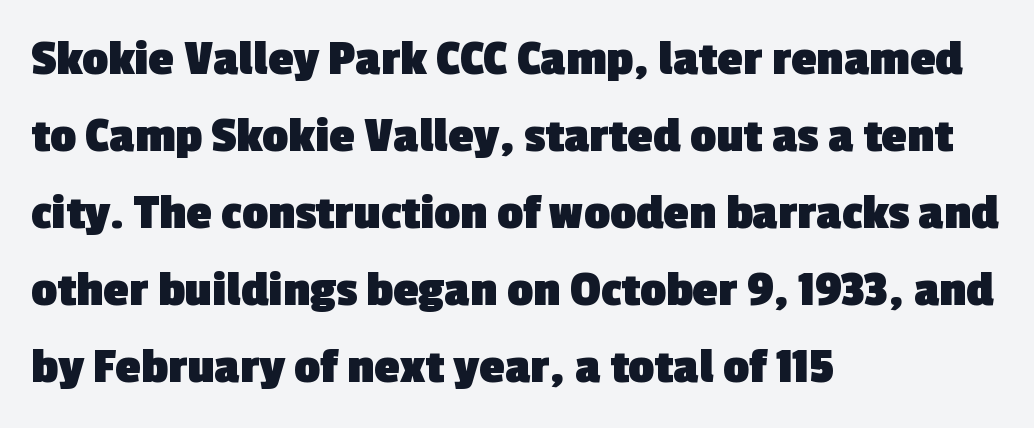
Q: Is the text bold? A: Yes.
Q: Is the typeface a serif or a sans-serif typeface? A: Sans-serif.
Q: Is the text underlined? A: No.
Q: How is the paragraph aligned? A: Left-aligned.
Q: Is the spacing between letters normal or unusually wide? A: Normal.
Q: Is the spacing between lines tight, normal or loose? A: Normal.
Q: Width (condensed, normal, or wide)? A: Normal.
Q: x-height? A: Medium.
Q: Monospaced? A: No.
